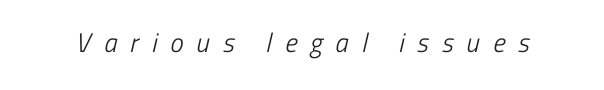
{"bold": "no", "underline": "no", "letter_spacing": "wide", "letter_spacing_em": 0.48, "glyph_px": 27}
